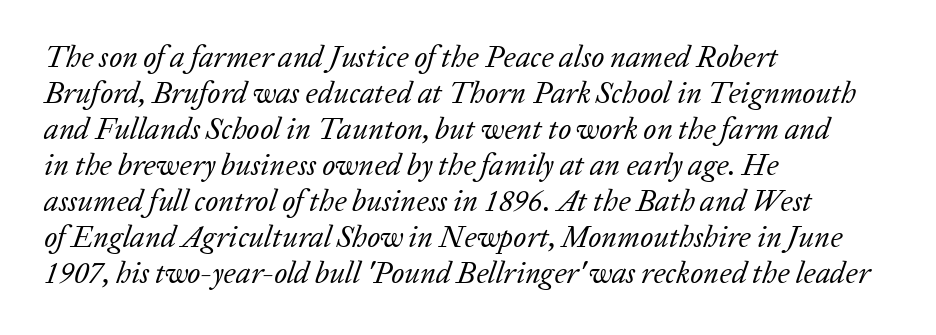
Q: Is the text bold? A: No.
Q: Is the text italic (slanted)? A: Yes, it leans right by about 20 degrees.
Q: Is the typeface a serif or a sans-serif typeface? A: Serif.
Q: Is the text underlined? A: No.
Q: How is the paragraph aligned? A: Left-aligned.
Q: Is the spacing between letters normal or unusually wide? A: Normal.
Q: Width (condensed, normal, or wide)? A: Normal.
Q: Stroke contrast? A: Low.
Q: x-height? A: Medium.
Q: Monospaced? A: No.
